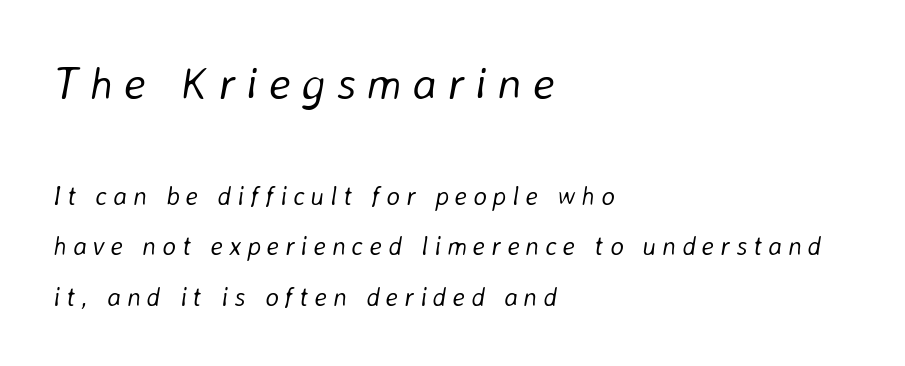
Q: Is the text bold? A: No.
Q: Is the text italic (slanted)? A: Yes, it leans right by about 8 degrees.
Q: Is the text underlined? A: No.
Q: How is the paragraph aligned? A: Left-aligned.
Q: Is the spacing between letters normal or unusually wide? A: Unusually wide.
Q: Is the spacing between lines tight, normal or loose? A: Loose.
Q: Which block of text is set in a larger size, the first (top) or the second (bottom)? A: The first (top) one.
Q: Width (condensed, normal, or wide)? A: Normal.
Q: Stroke contrast? A: Low.
Q: x-height? A: Medium.
Q: Monospaced? A: No.
